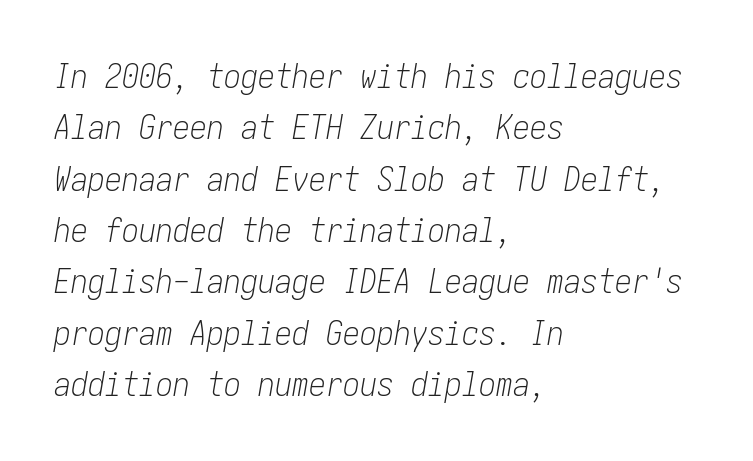
The image shows 34 px light, condensed type, italic (leaning right); set left-aligned, normal line spacing (1.51x), normal letter spacing, not underlined; low stroke contrast and a medium x-height.
